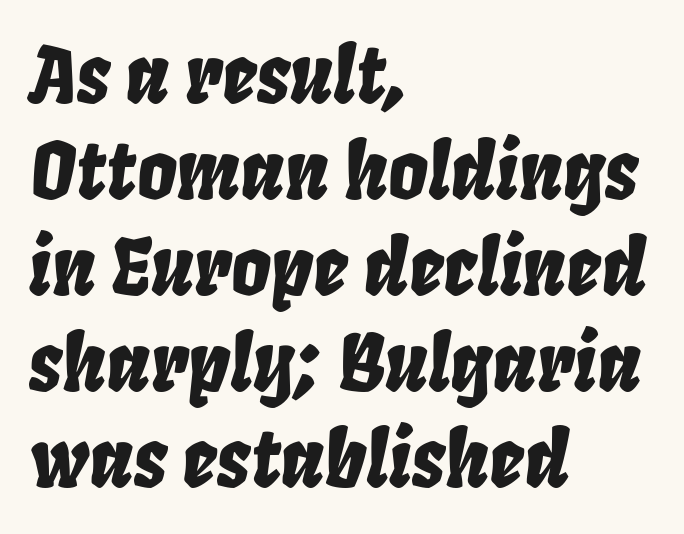
Words float on clear page, feet unadorned. This sample uses plain, unmodified letter spacing. The setting favours the left margin, as ordinary paragraphs usually do. The rendering uses natural spacing where letterforms have individual widths. The lettering tilts uniformly, giving the passage an italic look.
